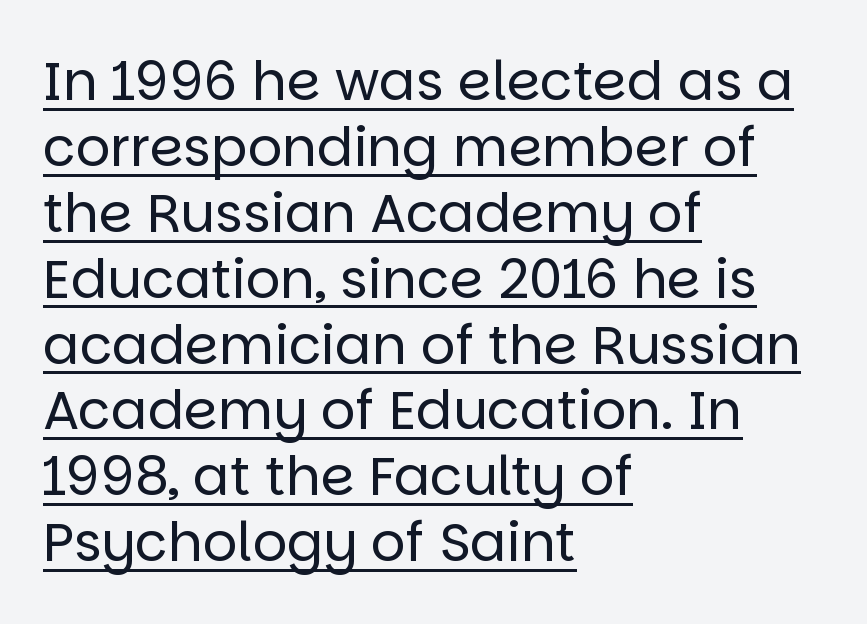
{"serif": "no", "italic": "no", "bold": "no", "weight": "regular", "width": "normal", "stroke_contrast": "low", "x_height": "large", "monospaced": "no", "underline": "yes", "align": "left", "line_spacing_ratio": 1.22, "letter_spacing": "normal", "letter_spacing_em": 0.0, "glyph_px": 54}
